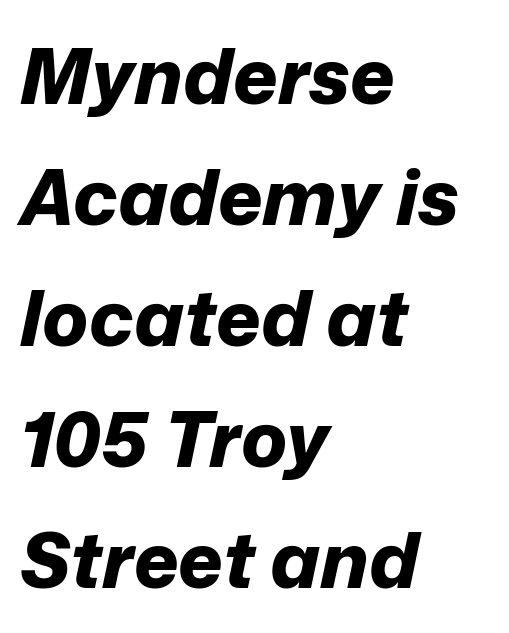
Q: Is the text bold? A: Yes.
Q: Is the text italic (slanted)? A: Yes, it leans right by about 12 degrees.
Q: Is the text underlined? A: No.
Q: How is the paragraph aligned? A: Left-aligned.
Q: Is the spacing between letters normal or unusually wide? A: Normal.
Q: Is the spacing between lines tight, normal or loose? A: Normal.
Q: Width (condensed, normal, or wide)? A: Normal.
Q: Stroke contrast? A: Low.
Q: x-height? A: Medium.
Q: Monospaced? A: No.
